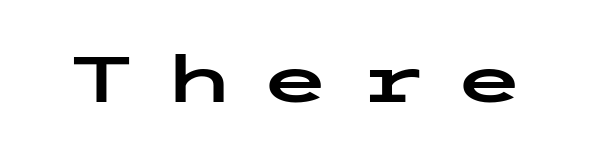
The type is letterspaced generously, with wide tracking. Typographically, this falls in the sans-serif category. The baseline area is clear. This sample uses an upright cut, with every glyph sitting square on the baseline.
